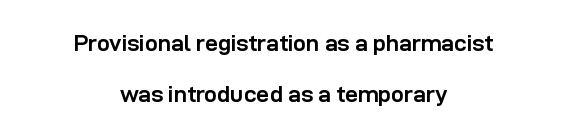
In terms of weight, the rendering is a true, heavy bold. The lettering stays uniformly vertical, giving the passage a roman look. Each new line begins a long way beneath the previous one. The letterforms sit shoulder to shoulder at normal distance. The glyphs are unaccompanied by any horizontal stroke below them.
